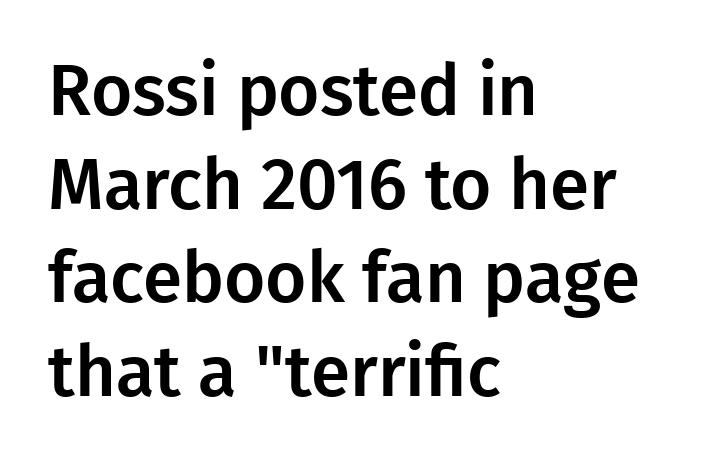
Q: Is the text italic (slanted)? A: No, it is upright.
Q: Is the typeface a serif or a sans-serif typeface? A: Sans-serif.
Q: Is the text underlined? A: No.
Q: How is the paragraph aligned? A: Left-aligned.
Q: Is the spacing between letters normal or unusually wide? A: Normal.
Q: Is the spacing between lines tight, normal or loose? A: Normal.
Q: Width (condensed, normal, or wide)? A: Normal.
Q: Stroke contrast? A: Low.
Q: x-height? A: Medium.
Q: Monospaced? A: No.
